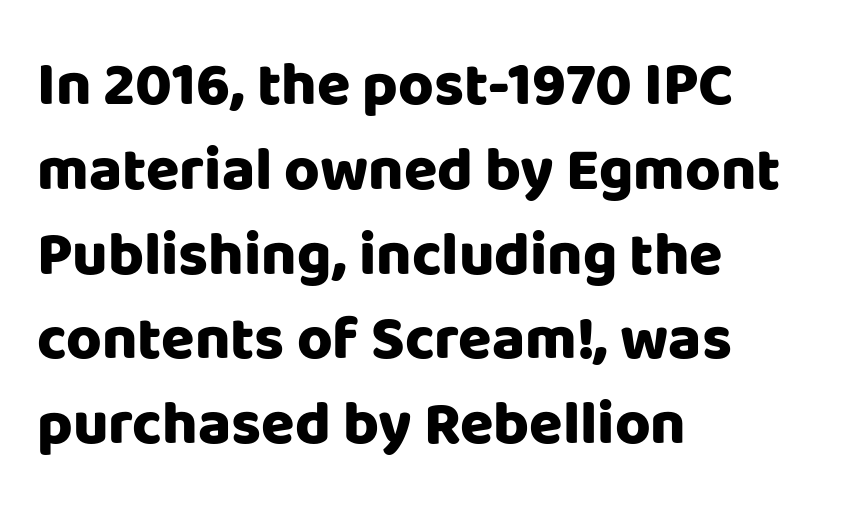
Q: Is the text bold? A: Yes.
Q: Is the text italic (slanted)? A: No, it is upright.
Q: Is the typeface a serif or a sans-serif typeface? A: Sans-serif.
Q: Is the text underlined? A: No.
Q: How is the paragraph aligned? A: Left-aligned.
Q: Is the spacing between letters normal or unusually wide? A: Normal.
Q: Is the spacing between lines tight, normal or loose? A: Normal.
Q: Width (condensed, normal, or wide)? A: Normal.
Q: Stroke contrast? A: Low.
Q: x-height? A: Large.
Q: Monospaced? A: No.
